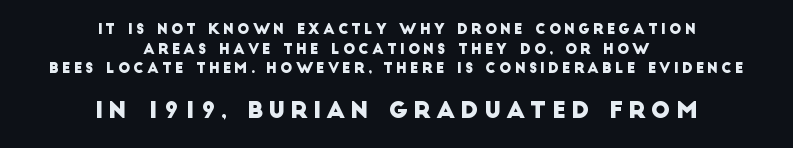
Q: Is the text underlined? A: No.
Q: How is the paragraph aligned? A: Centered.
Q: Is the spacing between letters normal or unusually wide? A: Unusually wide.
Q: Is the spacing between lines tight, normal or loose? A: Normal.
Q: Which block of text is set in a larger size, the first (top) or the second (bottom)? A: The second (bottom) one.
